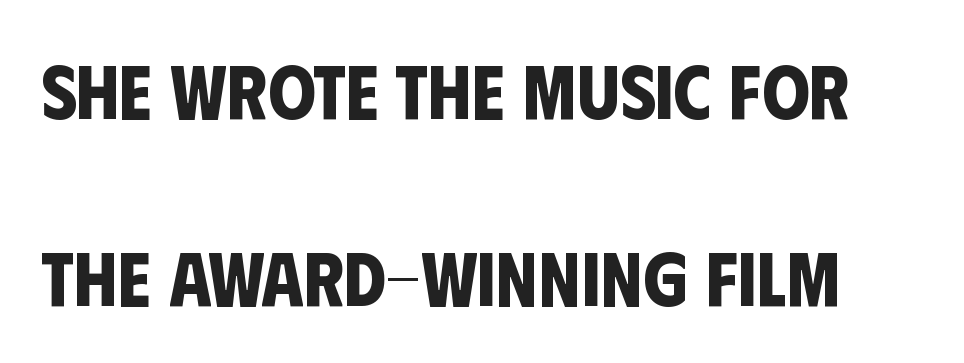
The image shows 76 px bold, condensed sans-serif type; set loose line spacing (2.46x), normal letter spacing, not underlined; low stroke contrast and a large x-height.
